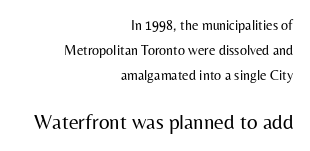
Horizontally, the lines are justified to the trailing edge only. Does the lettering tilt? It doesn't — this is upright. The second block has been scaled up relative to the first. Counters stay open thanks to moderate or lighter strokes.
